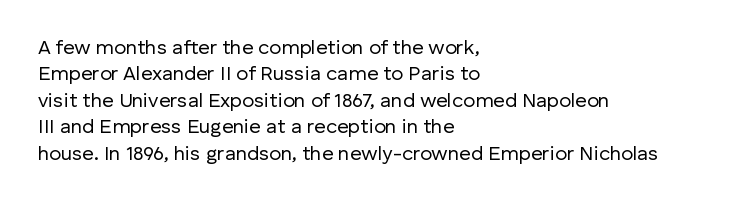
The image shows 20 px text type, upright; set left-aligned, normal line spacing (1.32x), normal letter spacing, not underlined.
